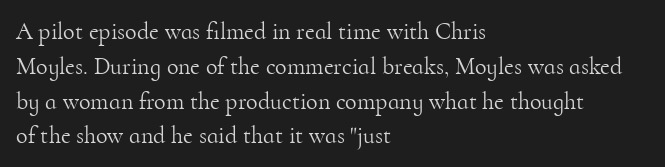
Summary of weight: not heavy and not bold. The passage shown stacks its lines at a standard gap. Upright lettering throughout. Tracking value appears to be zero — textbook default spacing.
